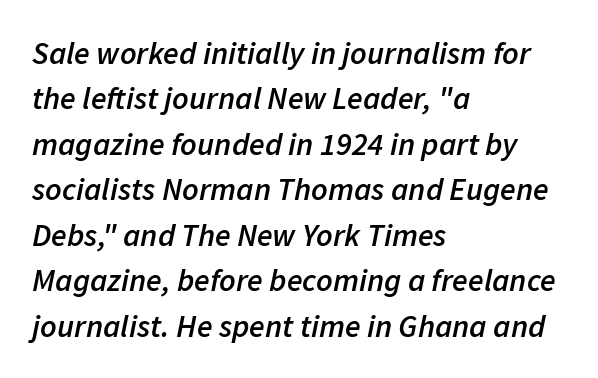
Q: Is the text bold? A: Semi-bold.
Q: Is the text italic (slanted)? A: Yes, it leans right by about 11 degrees.
Q: Is the text underlined? A: No.
Q: How is the paragraph aligned? A: Left-aligned.
Q: Is the spacing between letters normal or unusually wide? A: Normal.
Q: Is the spacing between lines tight, normal or loose? A: Normal.
Q: Width (condensed, normal, or wide)? A: Normal.
Q: Stroke contrast? A: Low.
Q: x-height? A: Medium.
Q: Monospaced? A: No.
